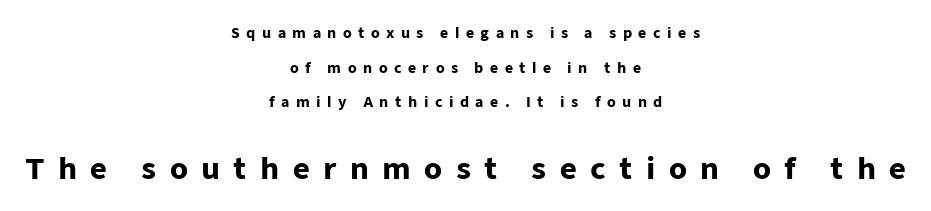
Q: Is the text bold? A: Yes.
Q: Is the text italic (slanted)? A: No, it is upright.
Q: Is the typeface a serif or a sans-serif typeface? A: Sans-serif.
Q: Is the text underlined? A: No.
Q: How is the paragraph aligned? A: Centered.
Q: Is the spacing between letters normal or unusually wide? A: Unusually wide.
Q: Is the spacing between lines tight, normal or loose? A: Loose.
Q: Which block of text is set in a larger size, the first (top) or the second (bottom)? A: The second (bottom) one.
Q: Width (condensed, normal, or wide)? A: Normal.
Q: Stroke contrast? A: Low.
Q: x-height? A: Medium.
Q: Monospaced? A: No.
